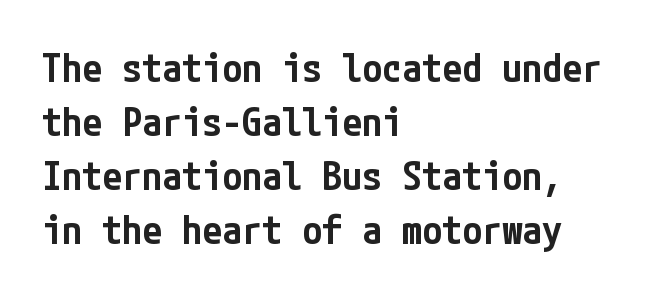
{"serif": "no", "italic": "no", "bold": "semi", "weight": "semibold", "width": "condensed", "stroke_contrast": "low", "x_height": "medium", "underline": "no", "align": "left", "line_spacing": "normal", "line_spacing_ratio": 1.35, "letter_spacing": "normal", "letter_spacing_em": 0.0, "glyph_px": 40}
